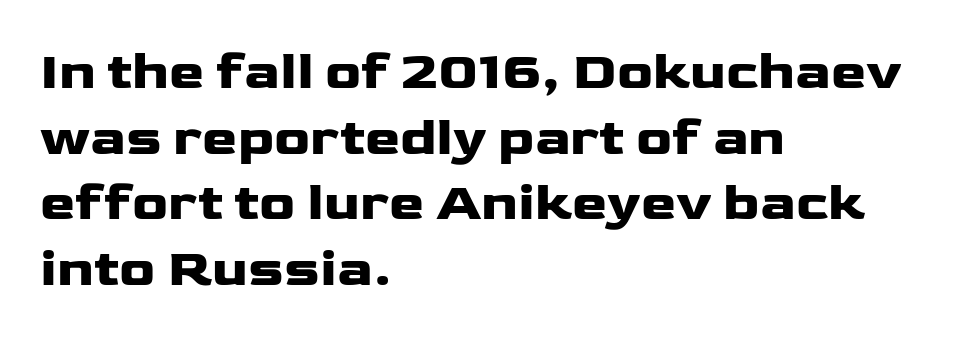
{"serif": "no", "italic": "no", "bold": "yes", "weight": "heavy", "width": "wide", "stroke_contrast": "low", "x_height": "medium", "monospaced": "no", "underline": "no", "align": "left", "line_spacing_ratio": 1.24, "letter_spacing": "normal", "letter_spacing_em": 0.0, "glyph_px": 53}
